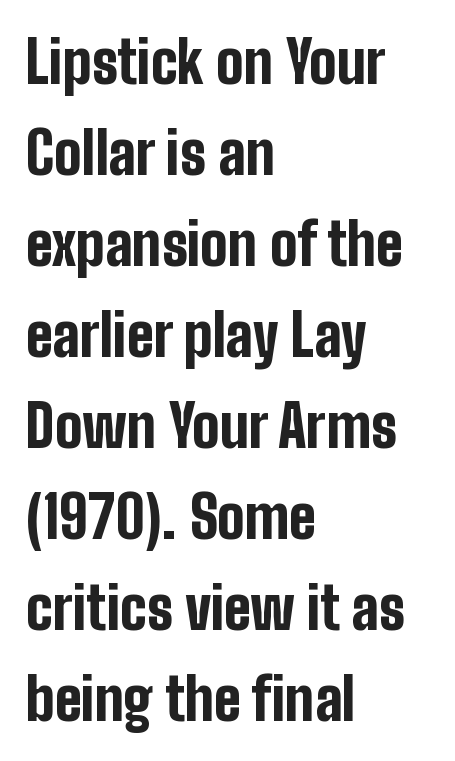
The typesetting leans heavy: a genuine bold. Posture: vertical. Does extra space separate the letters? No, they use regular spacing. No feet cap the strokes, marking this as sans-serif type. Does the leading feel generous? No, just average.
